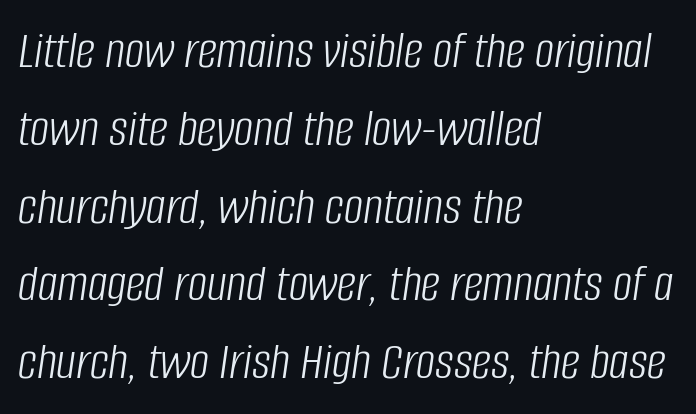
Caption: standard tracking, unaltered. A clean baseline with only descenders dipping below it. Students, observe: this is what conventionally led text looks like. If you drew a ruler down the left edge, every line would touch it.
